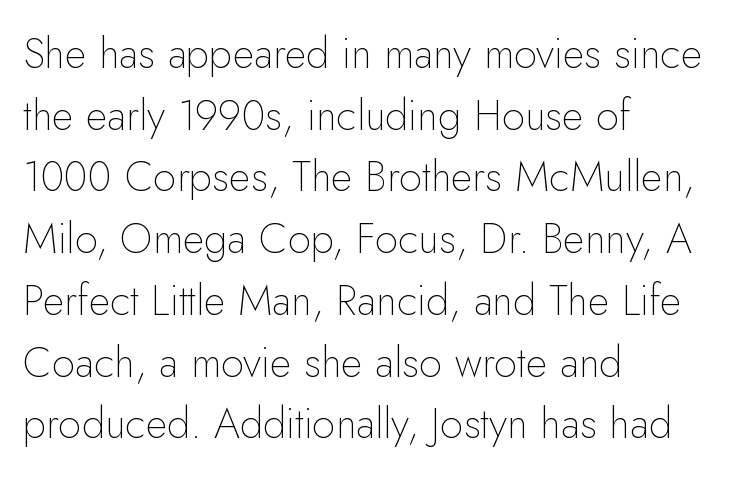
{"serif": "no", "italic": "no", "bold": "no", "weight": "thin", "width": "normal", "stroke_contrast": "low", "x_height": "small", "monospaced": "no", "underline": "no", "align": "left", "line_spacing": "normal", "line_spacing_ratio": 1.47, "letter_spacing": "normal", "letter_spacing_em": 0.0, "glyph_px": 42}
